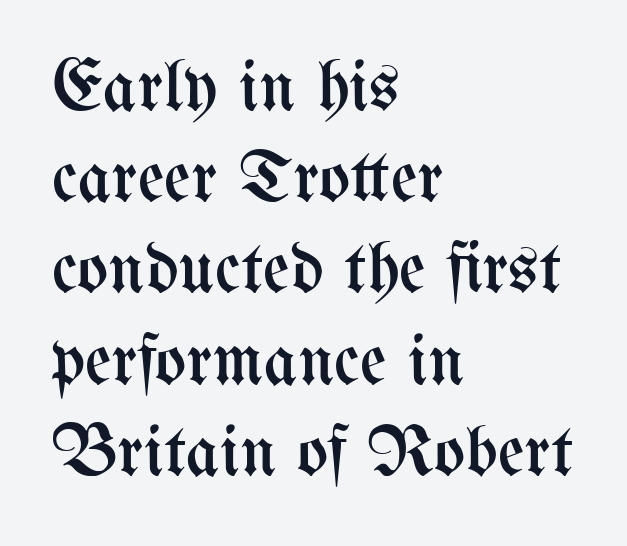
{"italic": "no", "bold": "no", "weight": "regular", "width": "condensed", "stroke_contrast": "medium", "x_height": "medium", "monospaced": "no", "underline": "no", "align": "left", "line_spacing": "normal", "line_spacing_ratio": 1.25, "letter_spacing": "normal", "letter_spacing_em": 0.0, "glyph_px": 73}
